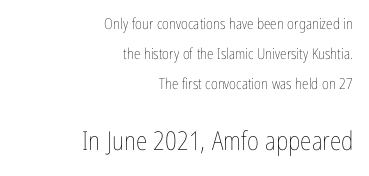
{"italic": "no", "bold": "no", "underline": "no", "align": "right", "line_spacing": "loose", "line_spacing_ratio": 2.0, "letter_spacing": "normal", "letter_spacing_em": 0.0, "larger_block": "second", "size_ratio": 1.73, "glyph_px": 26}
